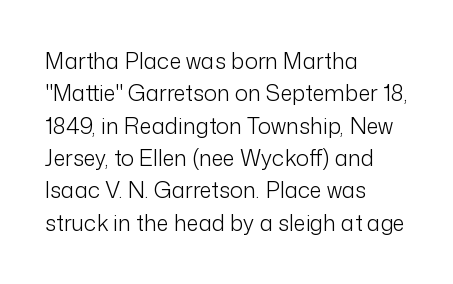
The image shows 22 px text type, upright; set left-aligned, normal line spacing (1.47x), normal letter spacing, not underlined.
